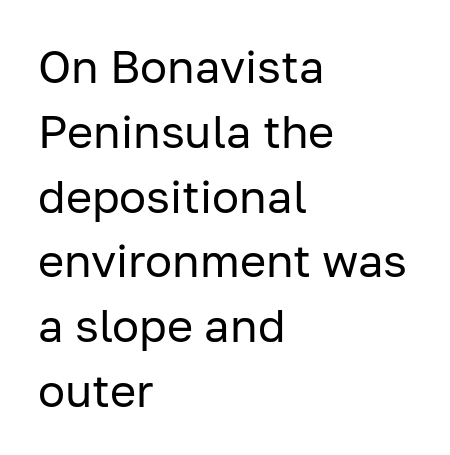
{"serif": "no", "italic": "no", "bold": "no", "weight": "regular", "width": "normal", "stroke_contrast": "low", "x_height": "medium", "monospaced": "no", "underline": "no", "align": "left", "line_spacing": "normal", "line_spacing_ratio": 1.44, "letter_spacing": "normal", "letter_spacing_em": 0.0, "glyph_px": 45}
